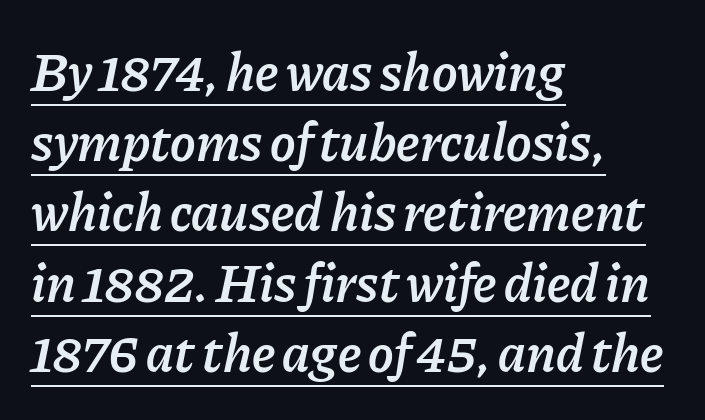
{"italic": "yes", "lean": "right", "slant_degrees": 11, "bold": "semi", "weight": "semibold", "width": "normal", "stroke_contrast": "low", "x_height": "medium", "monospaced": "no", "underline": "yes", "align": "left", "line_spacing": "normal", "line_spacing_ratio": 1.3, "letter_spacing": "normal", "letter_spacing_em": 0.0, "glyph_px": 54}
